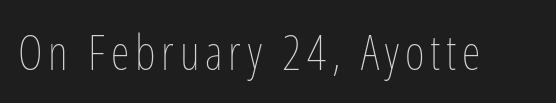
Q: Is the text bold? A: No.
Q: Is the text italic (slanted)? A: No, it is upright.
Q: Is the text underlined? A: No.
Q: Width (condensed, normal, or wide)? A: Condensed.
Q: Stroke contrast? A: Low.
Q: x-height? A: Medium.
Q: Monospaced? A: No.
